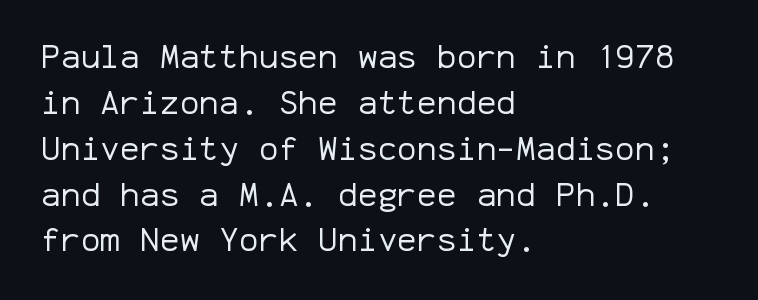
The image shows 33 px regular-weight sans-serif type, upright, monospaced; set left-aligned, normal line spacing (1.39x), normal letter spacing, not underlined; low stroke contrast and a medium x-height.
